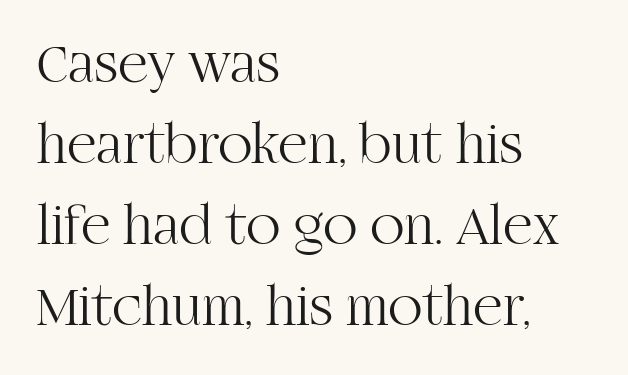
Q: Is the text bold? A: No.
Q: Is the text italic (slanted)? A: No, it is upright.
Q: Is the typeface a serif or a sans-serif typeface? A: Serif.
Q: Is the text underlined? A: No.
Q: How is the paragraph aligned? A: Left-aligned.
Q: Is the spacing between letters normal or unusually wide? A: Normal.
Q: Is the spacing between lines tight, normal or loose? A: Normal.
Q: Width (condensed, normal, or wide)? A: Normal.
Q: Stroke contrast? A: High.
Q: x-height? A: Large.
Q: Monospaced? A: No.
